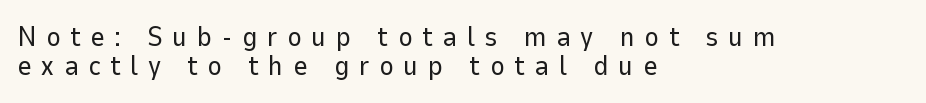
The letters stand upright; this is a roman face. Compared with typical body copy, the letter spacing here is much looser. Observe the absence of serifs on each vertical stroke in this sample. A typesetter would call this leading minimal, almost set solid.
